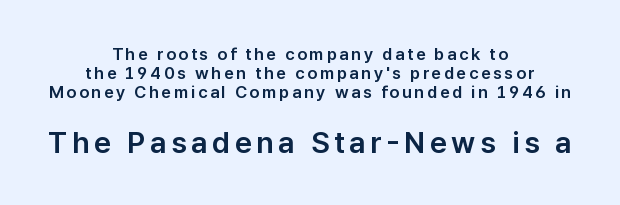
A typesetter would call this proportional, since set widths differ per character. The compositor balanced each line on the midline. Just letters on the line, the space beneath them empty. Tightly led — the rows are bunched. Compare the two chunks: the lower has the greater cap height.
